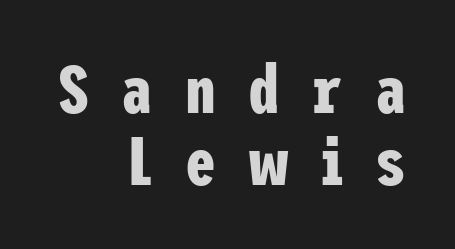
The image shows 69 px bold, condensed sans-serif type, upright; set right-aligned, tight line spacing (1.04x), unusually wide letter spacing (+0.47 em), not underlined; low stroke contrast and a medium x-height.
